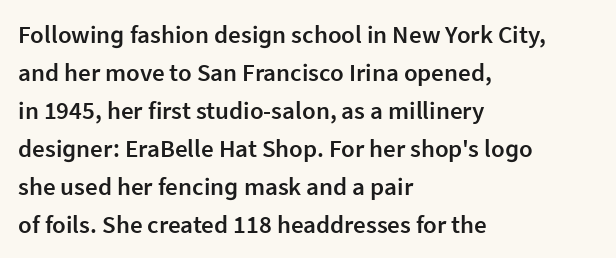
The image shows 25 px text type, upright; set left-aligned, normal line spacing (1.52x), normal letter spacing, not underlined.
